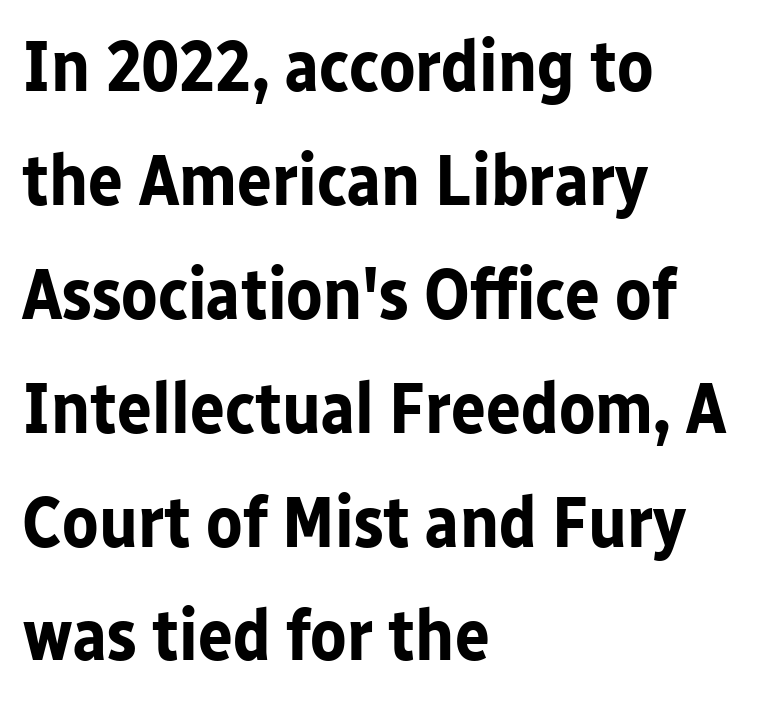
The image shows 73 px bold sans-serif type, upright; set left-aligned, normal line spacing (1.56x), normal letter spacing, not underlined; low stroke contrast and a medium x-height.
